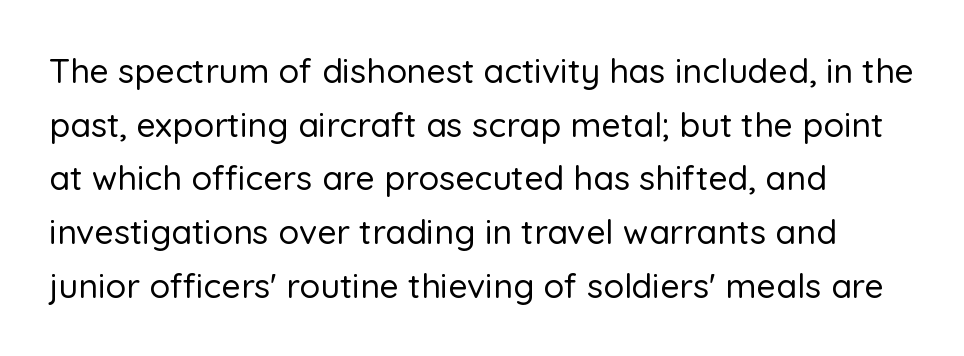
Q: Is the text italic (slanted)? A: No, it is upright.
Q: Is the typeface a serif or a sans-serif typeface? A: Sans-serif.
Q: Is the text underlined? A: No.
Q: How is the paragraph aligned? A: Left-aligned.
Q: Is the spacing between letters normal or unusually wide? A: Normal.
Q: Is the spacing between lines tight, normal or loose? A: Normal.
Q: Width (condensed, normal, or wide)? A: Normal.
Q: Stroke contrast? A: Low.
Q: x-height? A: Medium.
Q: Monospaced? A: No.
